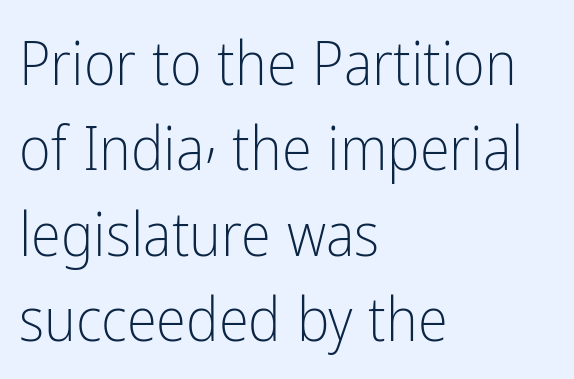
Q: Is the text bold? A: No.
Q: Is the text italic (slanted)? A: No, it is upright.
Q: Is the typeface a serif or a sans-serif typeface? A: Sans-serif.
Q: Is the text underlined? A: No.
Q: How is the paragraph aligned? A: Left-aligned.
Q: Is the spacing between letters normal or unusually wide? A: Normal.
Q: Is the spacing between lines tight, normal or loose? A: Normal.
Q: Width (condensed, normal, or wide)? A: Condensed.
Q: Stroke contrast? A: Low.
Q: x-height? A: Medium.
Q: Monospaced? A: No.
